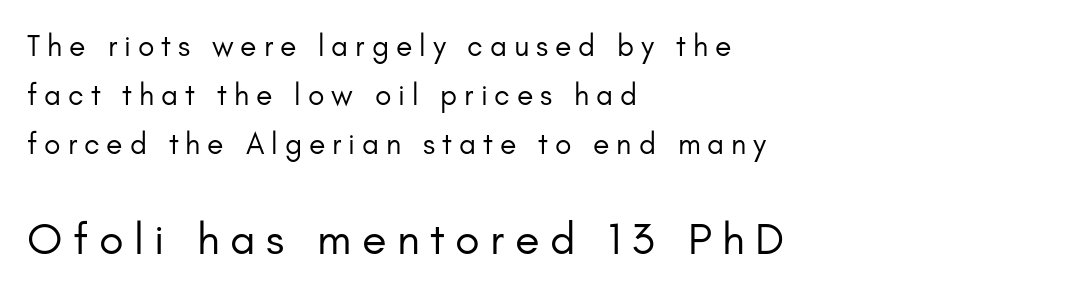
The image shows 45 px regular-weight sans-serif type, upright; set left-aligned, normal line spacing (1.64x), unusually wide letter spacing (+0.23 em), not underlined; the second (bottom) block is 1.5x larger; low stroke contrast and a small x-height.
